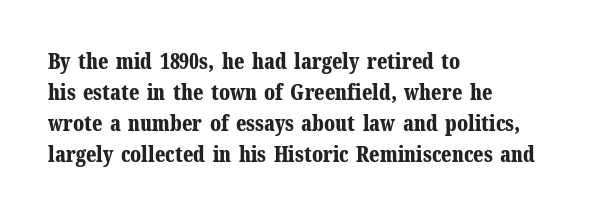
{"italic": "no", "bold": "yes", "underline": "no", "align": "left", "line_spacing": "normal", "line_spacing_ratio": 1.47, "letter_spacing": "normal", "letter_spacing_em": 0.0, "glyph_px": 21}
